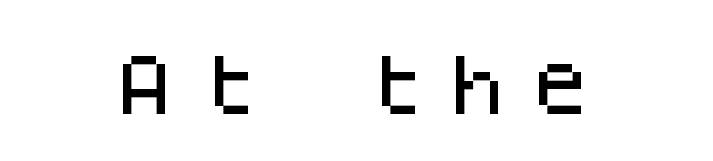
The image shows 67 px sans-serif type, upright, monospaced; set unusually wide letter spacing (+0.24 em), not underlined; low stroke contrast and a large x-height.
